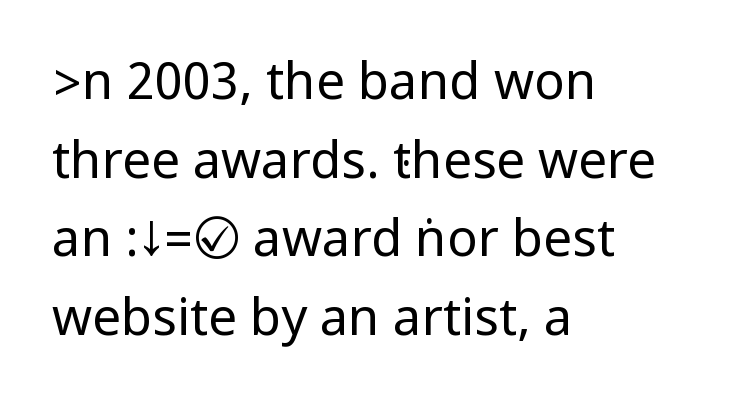
The image shows 51 px regular-weight, condensed sans-serif type, upright; set left-aligned, normal line spacing (1.54x), normal letter spacing, not underlined; low stroke contrast.
